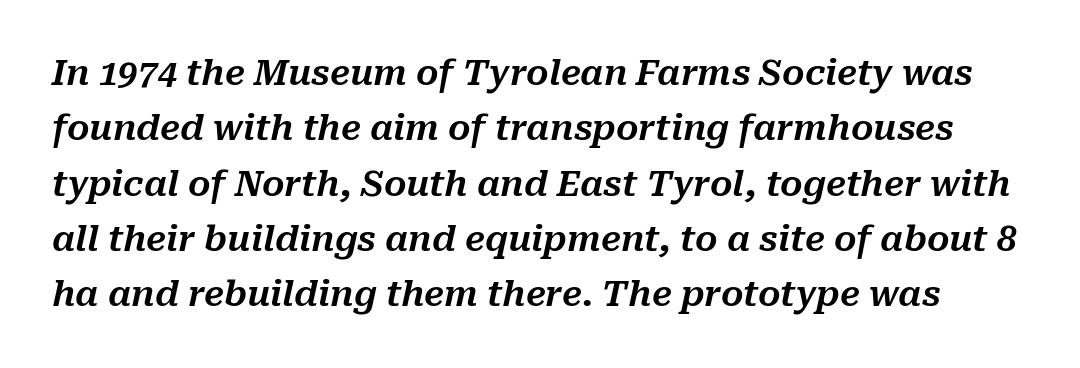
The image shows 35 px text type, italic (leaning right); set normal line spacing (1.58x), normal letter spacing, not underlined; medium stroke contrast and a medium x-height.
